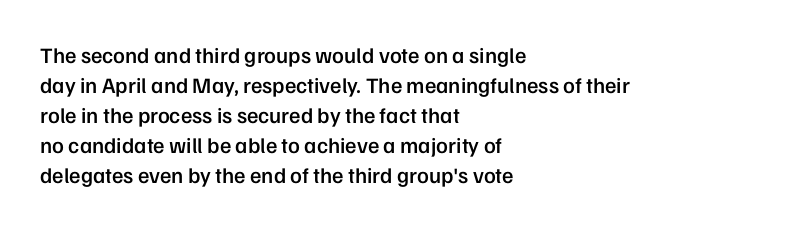
The image shows 22 px text type, upright; set left-aligned, normal line spacing (1.36x), normal letter spacing, not underlined.
